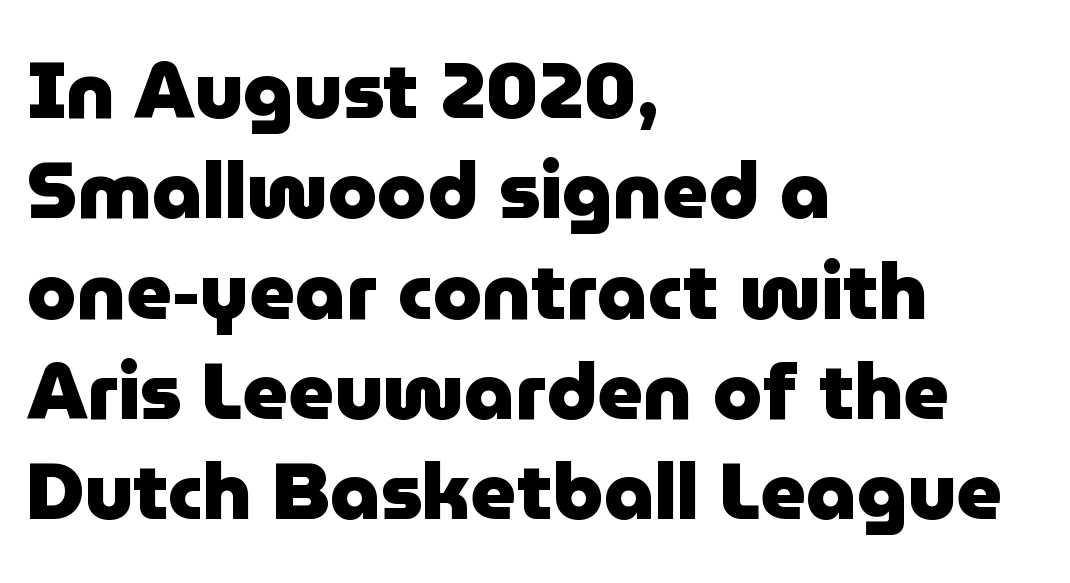
Q: Is the text bold? A: Yes.
Q: Is the text italic (slanted)? A: No, it is upright.
Q: Is the typeface a serif or a sans-serif typeface? A: Sans-serif.
Q: Is the text underlined? A: No.
Q: How is the paragraph aligned? A: Left-aligned.
Q: Is the spacing between letters normal or unusually wide? A: Normal.
Q: Is the spacing between lines tight, normal or loose? A: Normal.
Q: Width (condensed, normal, or wide)? A: Normal.
Q: Stroke contrast? A: Low.
Q: x-height? A: Medium.
Q: Monospaced? A: No.
